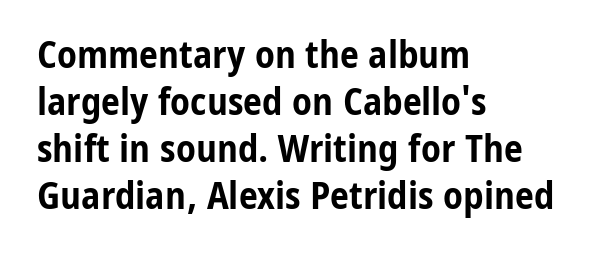
Tall strokes in this sample are plumb rather than angled. What stands out about the letter spacing? Nothing — it is the standard amount. The text block is weighted toward the left margin, trailing off unevenly rightward. Compared with an ordinary text face, these strokes are far heavier — a full bold.
